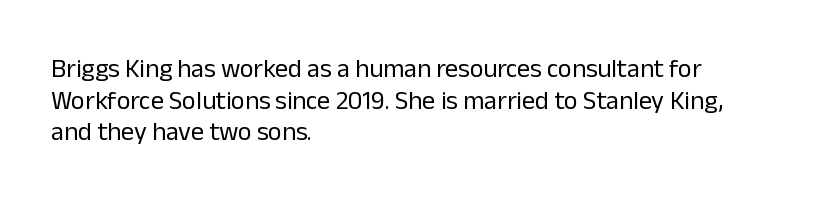
The image shows 26 px text type, upright; set left-aligned, line spacing 1.22x, normal letter spacing, not underlined.
